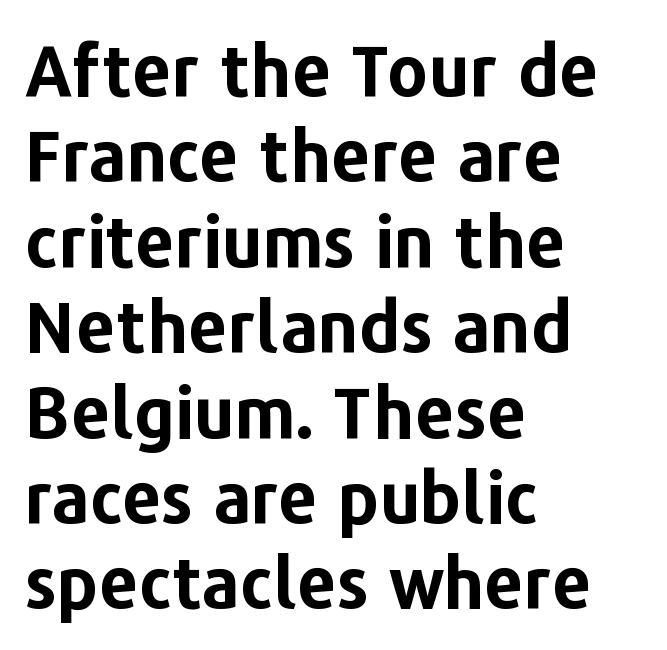
The image shows 70 px bold sans-serif type, upright; set left-aligned, line spacing 1.22x, normal letter spacing, not underlined; low stroke contrast and a medium x-height.
